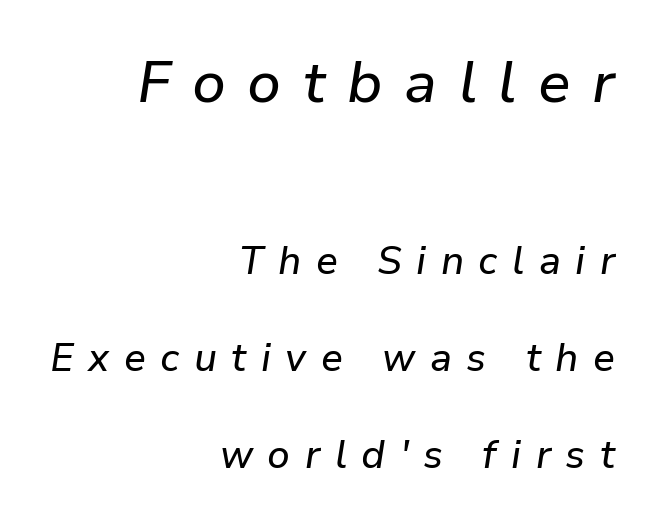
{"italic": "yes", "lean": "right", "slant_degrees": 9, "width": "normal", "stroke_contrast": "low", "x_height": "medium", "monospaced": "no", "underline": "no", "align": "right", "line_spacing": "loose", "line_spacing_ratio": 2.49, "letter_spacing": "wide", "letter_spacing_em": 0.37, "larger_block": "first", "size_ratio": 1.49, "glyph_px": 58}
